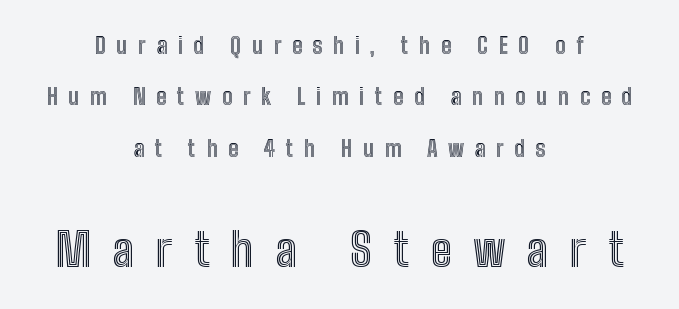
Quick note: underline off. Size hierarchy here favors the trailing block over the leading one. Here the glyphs are tracked loosely, breaking word shapes into spaced letters. The block of text is sparse from top to bottom, with ample space between rows. The passage shown is typed in a proportional face where columns would drift.
